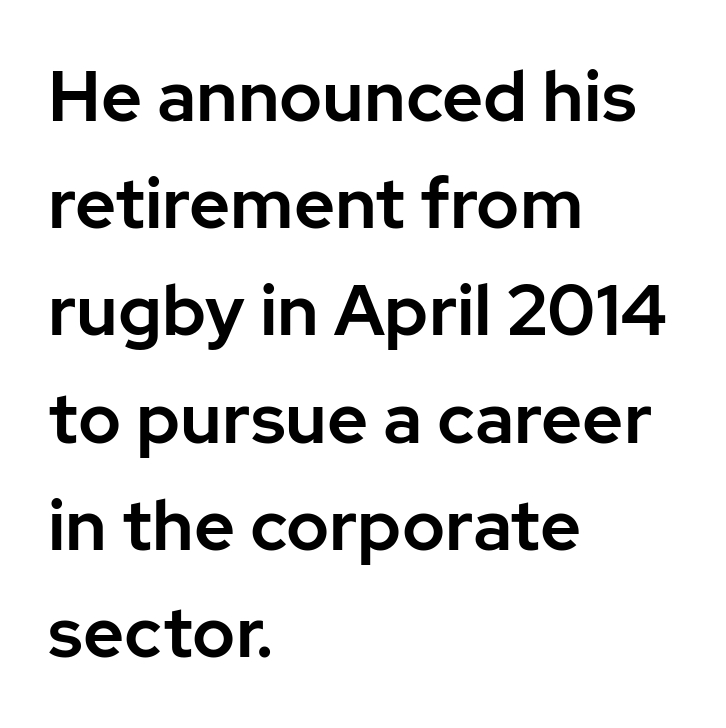
Q: Is the text italic (slanted)? A: No, it is upright.
Q: Is the typeface a serif or a sans-serif typeface? A: Sans-serif.
Q: Is the text underlined? A: No.
Q: How is the paragraph aligned? A: Left-aligned.
Q: Is the spacing between letters normal or unusually wide? A: Normal.
Q: Is the spacing between lines tight, normal or loose? A: Normal.
Q: Width (condensed, normal, or wide)? A: Normal.
Q: Stroke contrast? A: Low.
Q: x-height? A: Medium.
Q: Monospaced? A: No.
